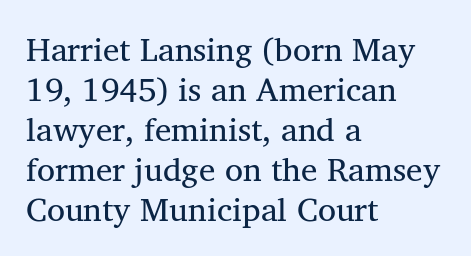
Q: Is the text bold? A: No.
Q: Is the text italic (slanted)? A: No, it is upright.
Q: Is the typeface a serif or a sans-serif typeface? A: Serif.
Q: Is the text underlined? A: No.
Q: How is the paragraph aligned? A: Left-aligned.
Q: Is the spacing between letters normal or unusually wide? A: Normal.
Q: Width (condensed, normal, or wide)? A: Normal.
Q: Stroke contrast? A: Medium.
Q: x-height? A: Medium.
Q: Monospaced? A: No.
